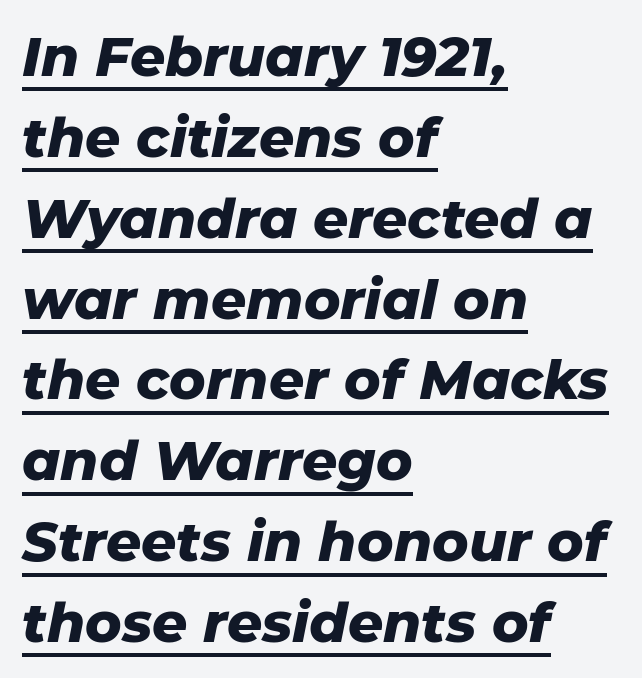
{"italic": "yes", "lean": "right", "slant_degrees": 11, "bold": "yes", "weight": "heavy", "width": "normal", "stroke_contrast": "low", "x_height": "medium", "monospaced": "no", "underline": "yes", "align": "left", "line_spacing": "normal", "line_spacing_ratio": 1.47, "letter_spacing": "normal", "letter_spacing_em": 0.0, "glyph_px": 55}
